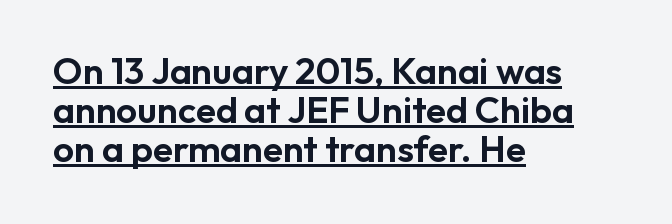
{"serif": "no", "italic": "no", "width": "normal", "stroke_contrast": "low", "x_height": "medium", "monospaced": "no", "underline": "yes", "align": "left", "line_spacing": "tight", "line_spacing_ratio": 1.05, "letter_spacing": "normal", "letter_spacing_em": 0.0, "glyph_px": 37}
